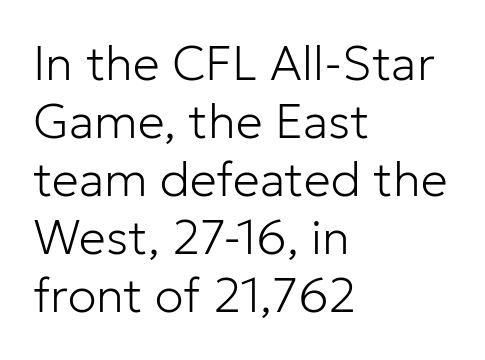
This is roman type, the default non-slanted kind. These lines are set flush left with a ragged right edge. You could not count columns in this text — the font is proportionally spaced. No feet cap the strokes, marking this as sans-serif type.
